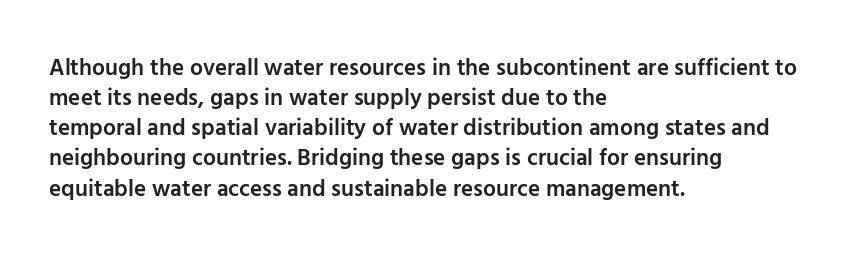
The image shows 23 px text type, upright; set left-aligned, normal line spacing (1.31x), normal letter spacing, not underlined.
